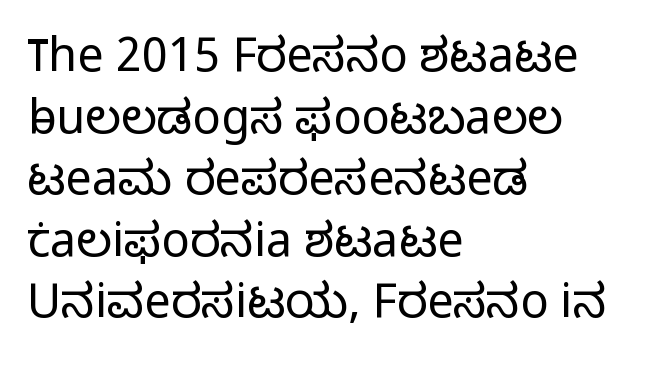
Q: Is the text bold? A: No.
Q: Is the text italic (slanted)? A: No, it is upright.
Q: Is the typeface a serif or a sans-serif typeface? A: Sans-serif.
Q: Is the text underlined? A: No.
Q: How is the paragraph aligned? A: Left-aligned.
Q: Is the spacing between letters normal or unusually wide? A: Normal.
Q: Is the spacing between lines tight, normal or loose? A: Normal.
Q: Width (condensed, normal, or wide)? A: Normal.
Q: Stroke contrast? A: Low.
Q: x-height? A: Medium.
Q: Monospaced? A: No.
